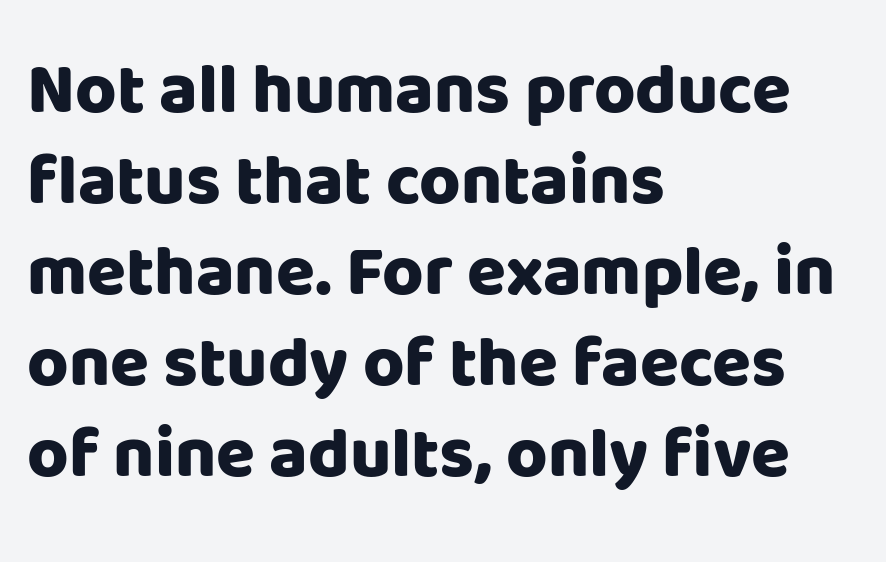
The glyphs have the mass of a bold cut. The passage shown is typed in a proportional face where columns would drift. Every character sits straight up, as roman type does. Short note: letters normally spaced.
